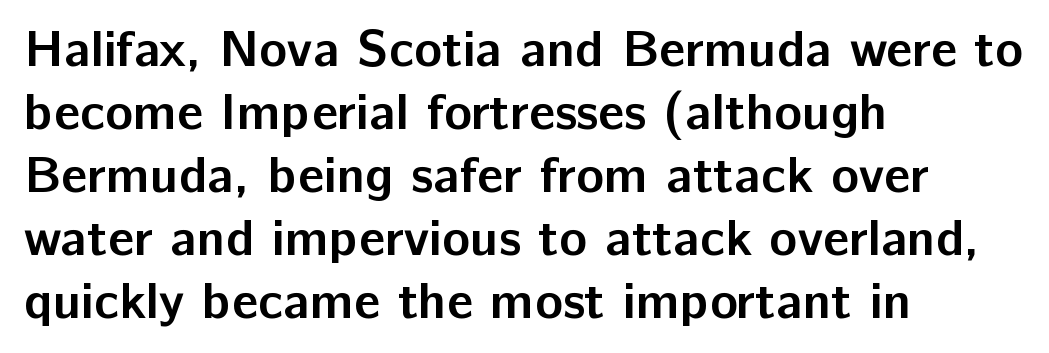
{"serif": "no", "italic": "no", "bold": "yes", "weight": "semibold", "width": "normal", "stroke_contrast": "low", "x_height": "medium", "monospaced": "no", "underline": "no", "align": "left", "line_spacing_ratio": 1.21, "letter_spacing": "normal", "letter_spacing_em": 0.0, "glyph_px": 52}
